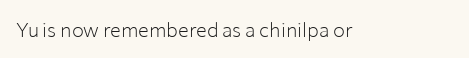
Posture: upright roman. Short note: letters normally spaced. The weight would be labelled regular, book, light, or lighter still. Lines of text with bare space underneath.
